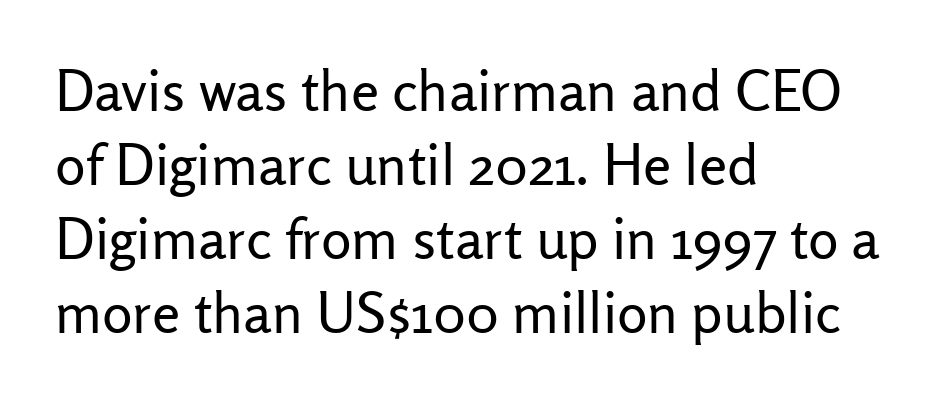
{"serif": "no", "italic": "no", "bold": "no", "weight": "regular", "width": "normal", "stroke_contrast": "low", "x_height": "medium", "monospaced": "no", "underline": "no", "align": "left", "line_spacing": "normal", "line_spacing_ratio": 1.3, "letter_spacing": "normal", "letter_spacing_em": 0.0, "glyph_px": 57}
